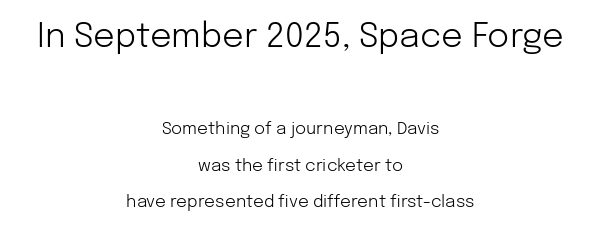
The image shows 34 px light sans-serif type, upright; set centered, loose line spacing (2.15x), normal letter spacing, not underlined; the first (top) block is 2.0x larger; low stroke contrast and a medium x-height.
